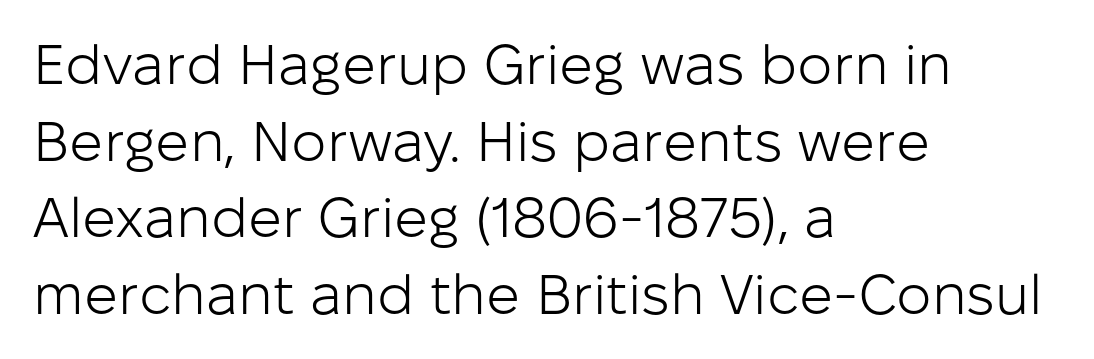
Q: Is the text bold? A: No.
Q: Is the text italic (slanted)? A: No, it is upright.
Q: Is the typeface a serif or a sans-serif typeface? A: Sans-serif.
Q: Is the text underlined? A: No.
Q: How is the paragraph aligned? A: Left-aligned.
Q: Is the spacing between letters normal or unusually wide? A: Normal.
Q: Is the spacing between lines tight, normal or loose? A: Normal.
Q: Width (condensed, normal, or wide)? A: Normal.
Q: Stroke contrast? A: Low.
Q: x-height? A: Medium.
Q: Monospaced? A: No.
